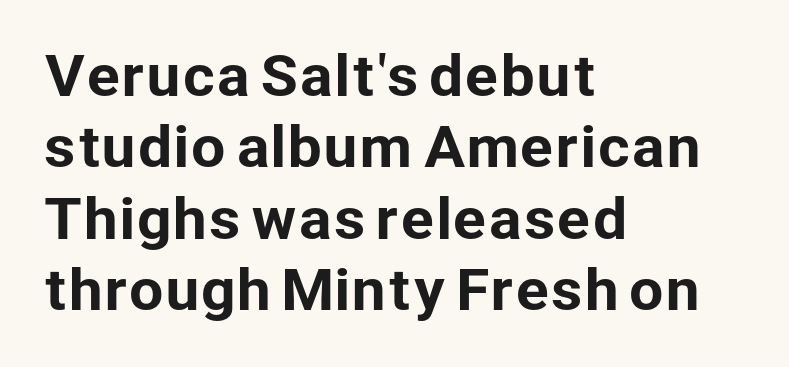
Type without underlining. Evenly set lines give the paragraph a standard silhouette. Think of a printed novel: that variable character pitch is what you see here. This is the regular roman posture of the typeface. The lines are quadded left. The typeface chosen for these lines omits serifs.
